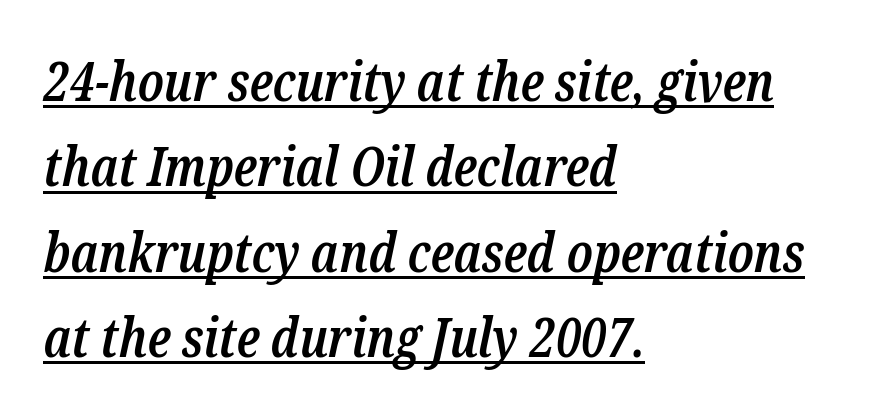
{"serif": "yes", "italic": "yes", "lean": "right", "slant_degrees": 12, "bold": "semi", "weight": "semibold", "width": "condensed", "stroke_contrast": "low", "x_height": "medium", "monospaced": "no", "underline": "yes", "align": "left", "line_spacing": "normal", "line_spacing_ratio": 1.58, "letter_spacing": "normal", "letter_spacing_em": 0.0, "glyph_px": 54}
